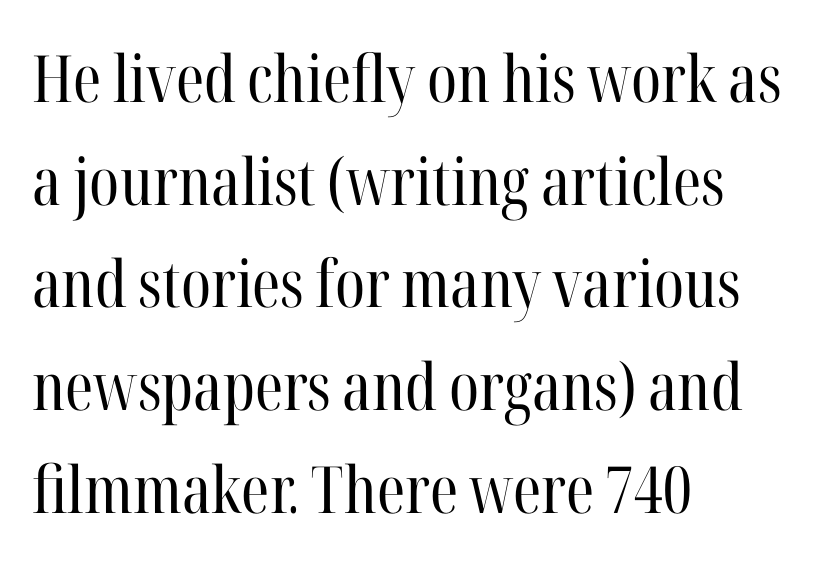
One glance says typical: line gaps are just what's usual. Is this a fixed-width face? No — the glyphs have proportional, varying widths. Horizontally, the lines are justified to the leading edge only. The glyphs are unaccompanied by any horizontal stroke below them. A light-to-regular cut is what we see here. What stands out about the letter spacing? Nothing — it is the standard amount.
